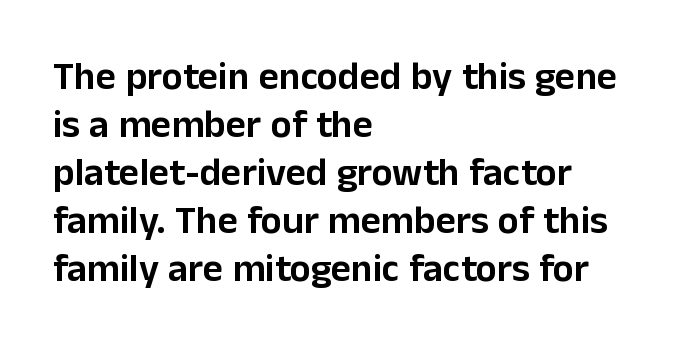
The image shows 39 px sans-serif type, upright; set left-aligned, line spacing 1.23x, normal letter spacing, not underlined; low stroke contrast and a medium x-height.
